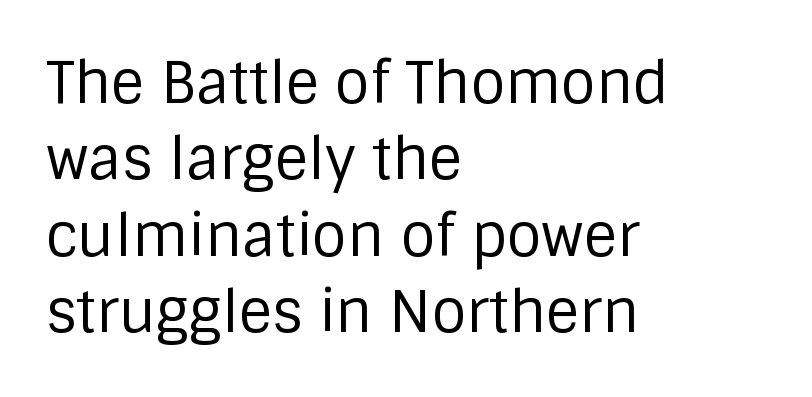
Q: Is the text bold? A: No.
Q: Is the text italic (slanted)? A: No, it is upright.
Q: Is the typeface a serif or a sans-serif typeface? A: Sans-serif.
Q: Is the text underlined? A: No.
Q: How is the paragraph aligned? A: Left-aligned.
Q: Is the spacing between letters normal or unusually wide? A: Normal.
Q: Is the spacing between lines tight, normal or loose? A: Normal.
Q: Width (condensed, normal, or wide)? A: Normal.
Q: Stroke contrast? A: Low.
Q: x-height? A: Large.
Q: Monospaced? A: No.
